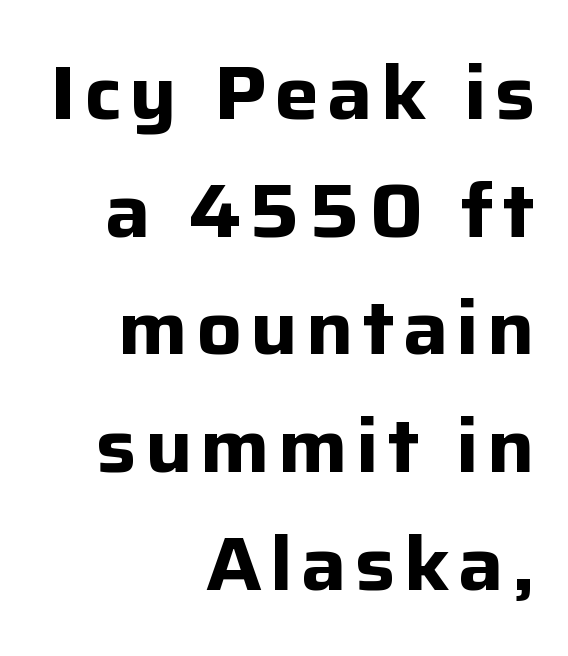
Q: Is the text bold? A: Yes.
Q: Is the text italic (slanted)? A: No, it is upright.
Q: Is the typeface a serif or a sans-serif typeface? A: Sans-serif.
Q: Is the text underlined? A: No.
Q: How is the paragraph aligned? A: Right-aligned.
Q: Is the spacing between lines tight, normal or loose? A: Normal.
Q: Width (condensed, normal, or wide)? A: Normal.
Q: Stroke contrast? A: Low.
Q: x-height? A: Medium.
Q: Monospaced? A: No.
